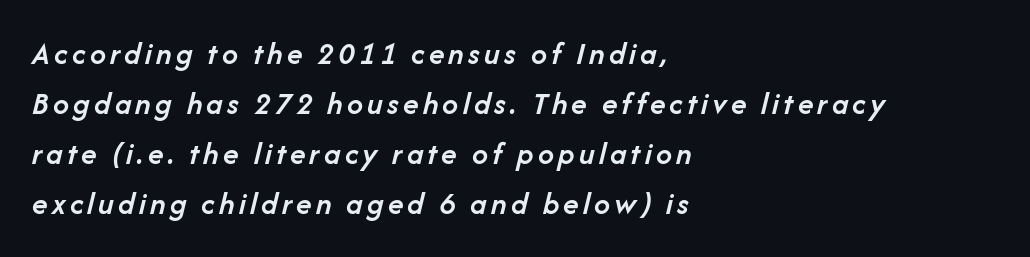
The image shows 32 px semibold type, italic (leaning right); set left-aligned, normal line spacing (1.56x), not underlined; low stroke contrast and a medium x-height.
